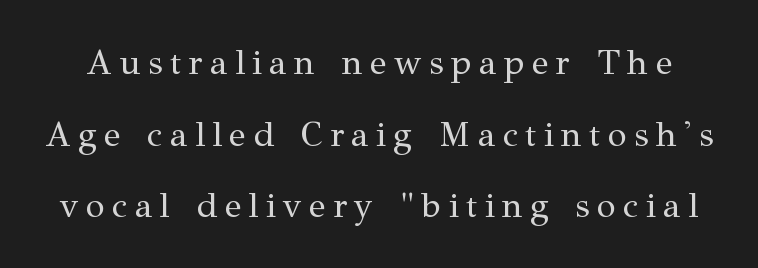
The image shows 35 px regular-weight serif type, upright; set loose line spacing (2.05x), unusually wide letter spacing (+0.21 em), not underlined; medium stroke contrast and a medium x-height.
